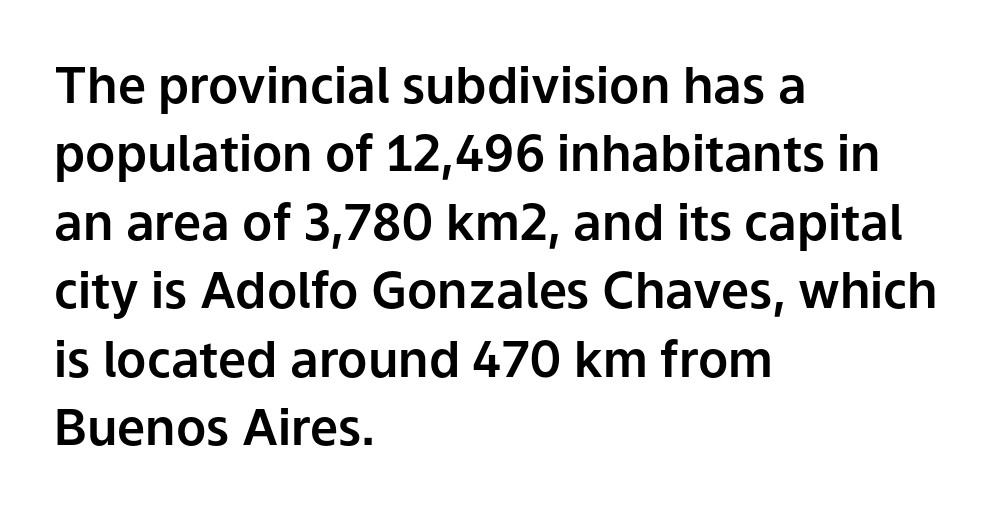
Q: Is the text italic (slanted)? A: No, it is upright.
Q: Is the typeface a serif or a sans-serif typeface? A: Sans-serif.
Q: Is the text underlined? A: No.
Q: How is the paragraph aligned? A: Left-aligned.
Q: Is the spacing between letters normal or unusually wide? A: Normal.
Q: Is the spacing between lines tight, normal or loose? A: Normal.
Q: Width (condensed, normal, or wide)? A: Normal.
Q: Stroke contrast? A: Low.
Q: x-height? A: Medium.
Q: Monospaced? A: No.
